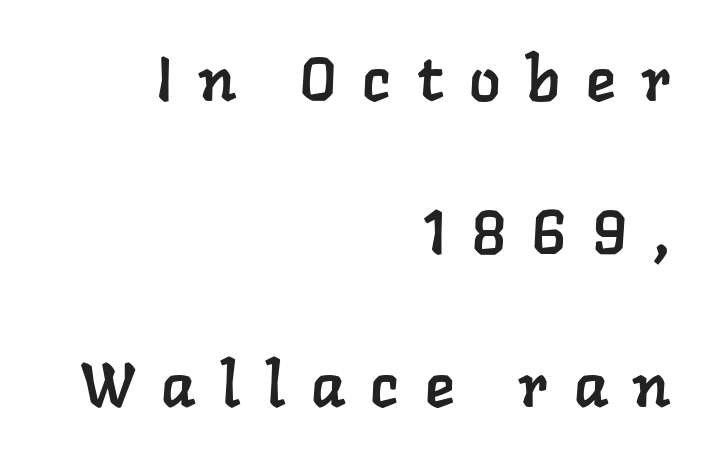
The gap between lines stays unmarked. The setting favours the right margin, as signatures and pull-quotes sometimes do. These lines stand farther apart than default settings would place them. This is serif lettering, the kind often seen in printed books. Tracking value appears strongly positive — letters spread wide.
